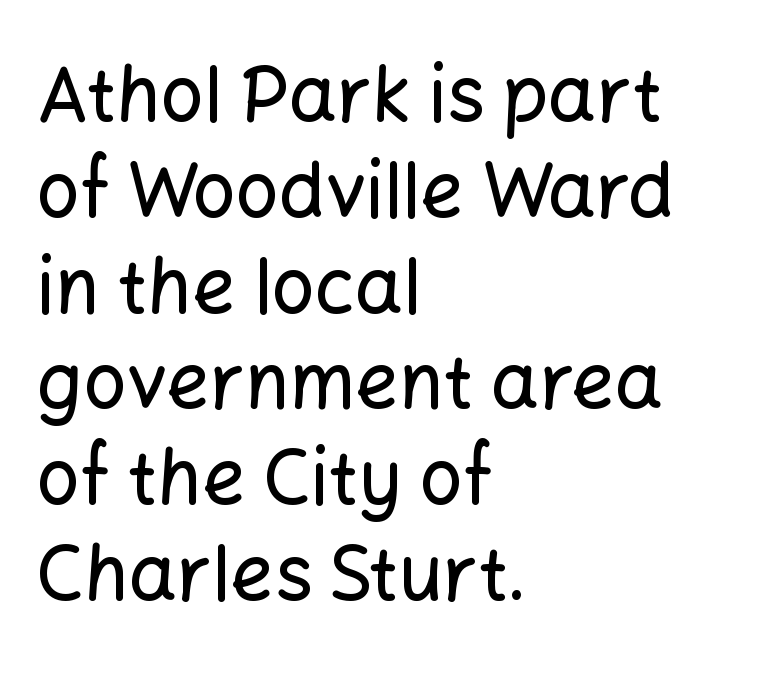
Q: Is the text italic (slanted)? A: No, it is upright.
Q: Is the typeface a serif or a sans-serif typeface? A: Sans-serif.
Q: Is the text underlined? A: No.
Q: How is the paragraph aligned? A: Left-aligned.
Q: Is the spacing between letters normal or unusually wide? A: Normal.
Q: Is the spacing between lines tight, normal or loose? A: Normal.
Q: Width (condensed, normal, or wide)? A: Normal.
Q: Stroke contrast? A: Low.
Q: x-height? A: Medium.
Q: Monospaced? A: No.
